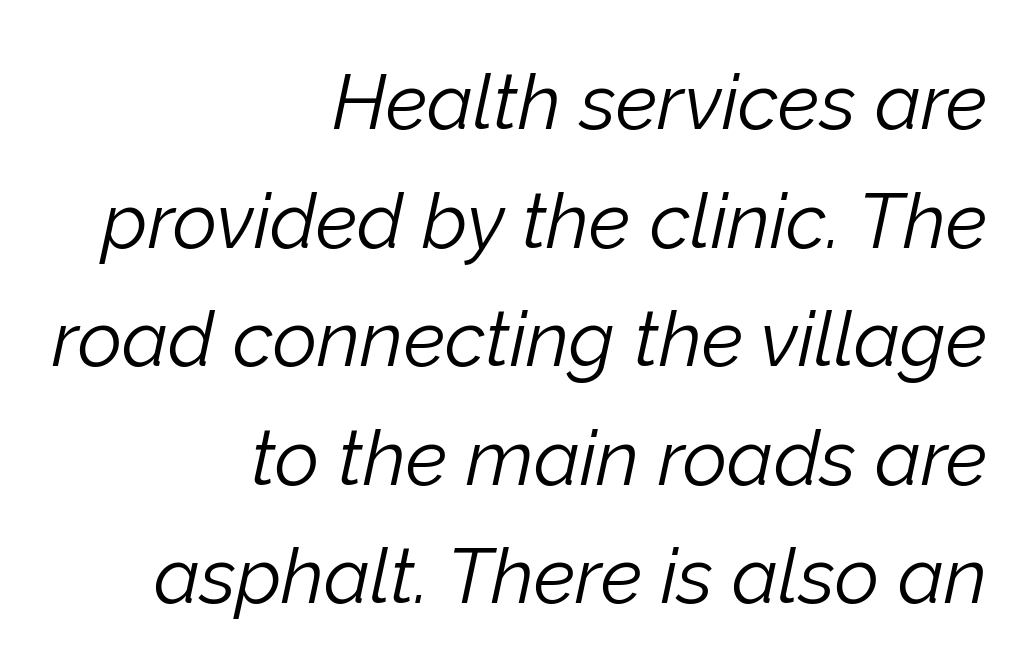
Q: Is the text bold? A: No.
Q: Is the text italic (slanted)? A: Yes, it leans right by about 12 degrees.
Q: Is the text underlined? A: No.
Q: How is the paragraph aligned? A: Right-aligned.
Q: Is the spacing between letters normal or unusually wide? A: Normal.
Q: Is the spacing between lines tight, normal or loose? A: Normal.
Q: Width (condensed, normal, or wide)? A: Normal.
Q: Stroke contrast? A: Low.
Q: x-height? A: Medium.
Q: Monospaced? A: No.
